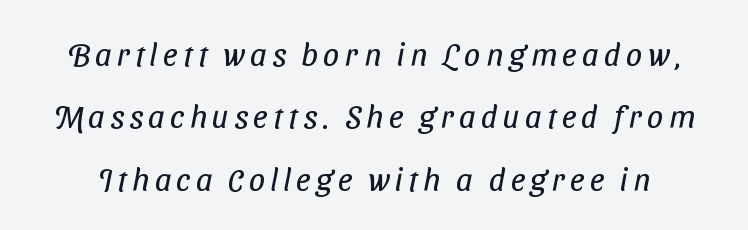
{"serif": "no", "bold": "no", "weight": "regular", "width": "condensed", "stroke_contrast": "low", "x_height": "medium", "monospaced": "no", "underline": "no", "line_spacing": "loose", "line_spacing_ratio": 1.95, "glyph_px": 32}
